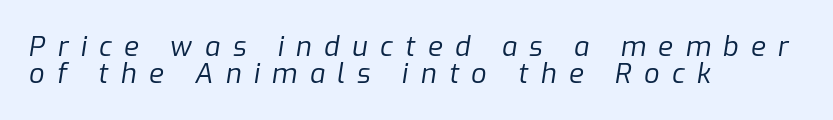
Honestly, the rows look squashed on top of each other. The compositor pushed each line to the left boundary. Here the glyphs are tracked loosely, breaking word shapes into spaced letters. The typography opts for an oblique posture over an upright one. Nobody drew a line under any word here.
